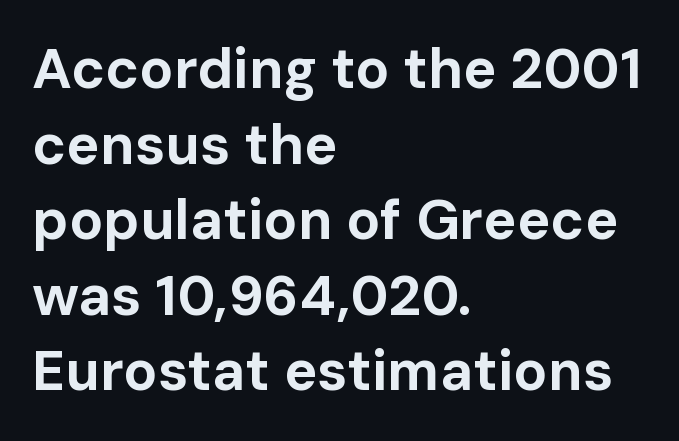
Q: Is the text bold? A: Yes.
Q: Is the text italic (slanted)? A: No, it is upright.
Q: Is the typeface a serif or a sans-serif typeface? A: Sans-serif.
Q: Is the text underlined? A: No.
Q: How is the paragraph aligned? A: Left-aligned.
Q: Is the spacing between letters normal or unusually wide? A: Normal.
Q: Is the spacing between lines tight, normal or loose? A: Normal.
Q: Width (condensed, normal, or wide)? A: Normal.
Q: Stroke contrast? A: Low.
Q: x-height? A: Medium.
Q: Monospaced? A: No.
